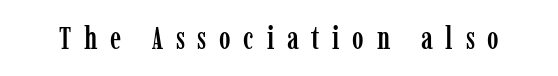
{"serif": "yes", "italic": "no", "width": "condensed", "stroke_contrast": "low", "x_height": "medium", "monospaced": "no", "underline": "no", "letter_spacing": "wide", "letter_spacing_em": 0.41, "glyph_px": 31}
